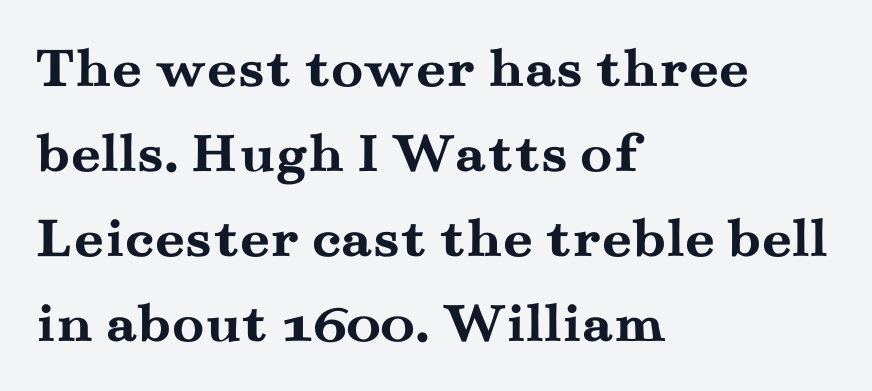
The image shows 59 px semibold, wide serif type, upright; set left-aligned, normal line spacing (1.44x), normal letter spacing, not underlined; medium stroke contrast and a small x-height.
